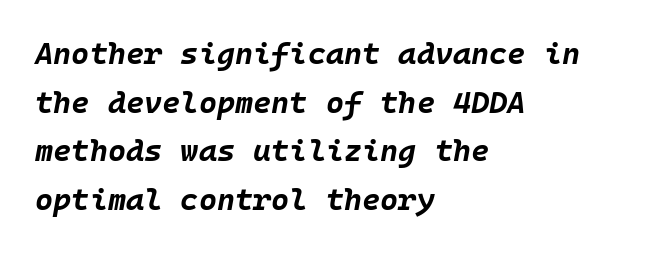
Q: Is the text bold? A: Yes.
Q: Is the text italic (slanted)? A: Yes, it leans right by about 10 degrees.
Q: Is the text underlined? A: No.
Q: How is the paragraph aligned? A: Left-aligned.
Q: Is the spacing between letters normal or unusually wide? A: Normal.
Q: Is the spacing between lines tight, normal or loose? A: Normal.
Q: Width (condensed, normal, or wide)? A: Normal.
Q: Stroke contrast? A: Low.
Q: x-height? A: Large.
Q: Monospaced? A: Yes.
